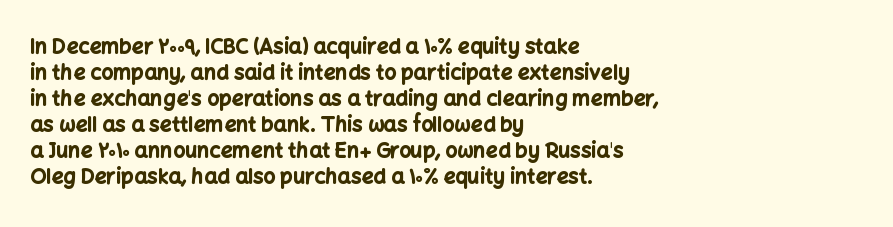
{"italic": "no", "bold": "yes", "underline": "no", "align": "left", "line_spacing_ratio": 1.24, "letter_spacing": "normal", "letter_spacing_em": 0.0, "glyph_px": 21}
